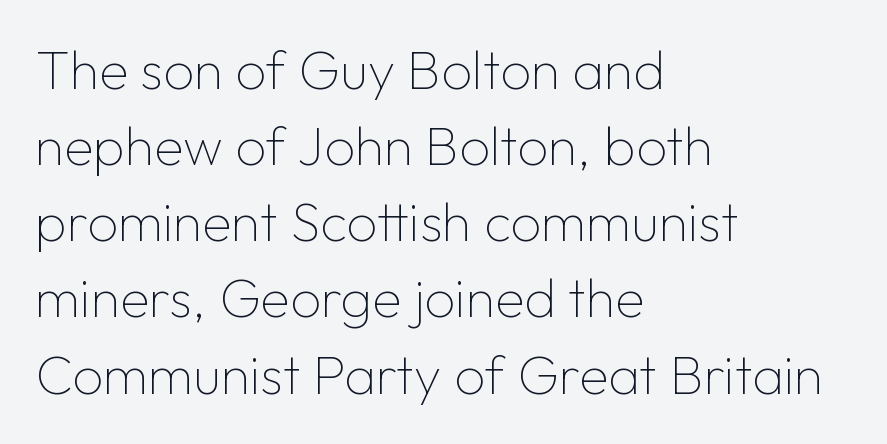
The image shows 54 px thin sans-serif type, upright; set left-aligned, normal line spacing (1.41x), normal letter spacing, not underlined; low stroke contrast and a medium x-height.
